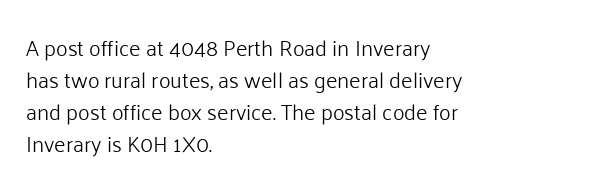
This sample uses an upright cut, with every glyph sitting square on the baseline. Check the space under the baseline: it is left empty. These lines are set flush left with a ragged right edge. Weight: not bold — regular or lighter.
